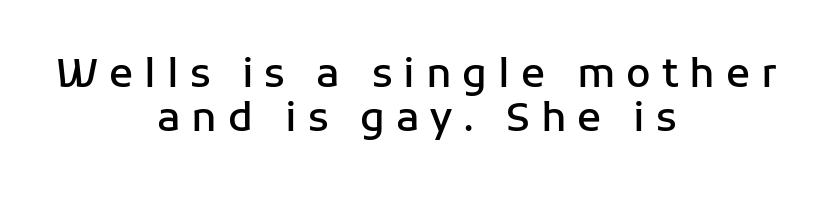
Q: Is the text bold? A: Semi-bold.
Q: Is the text italic (slanted)? A: No, it is upright.
Q: Is the typeface a serif or a sans-serif typeface? A: Sans-serif.
Q: Is the text underlined? A: No.
Q: How is the paragraph aligned? A: Centered.
Q: Is the spacing between letters normal or unusually wide? A: Unusually wide.
Q: Is the spacing between lines tight, normal or loose? A: Tight.
Q: Width (condensed, normal, or wide)? A: Normal.
Q: Stroke contrast? A: Low.
Q: x-height? A: Medium.
Q: Monospaced? A: No.
